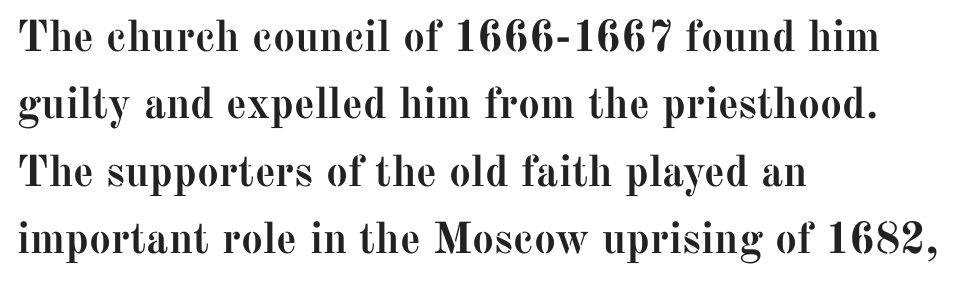
The image shows 44 px semibold serif type, upright; set left-aligned, normal line spacing (1.53x), normal letter spacing, not underlined; medium stroke contrast and a medium x-height.
